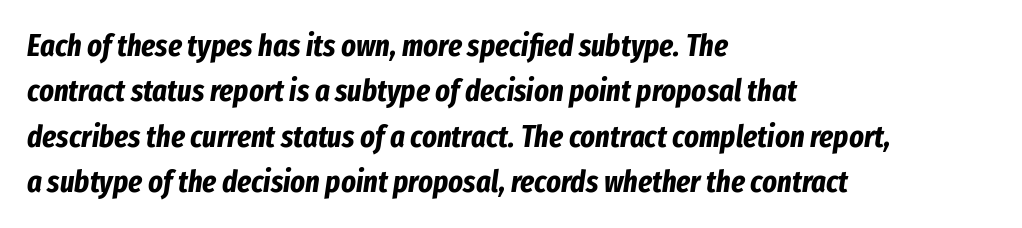
The image shows 31 px bold, condensed type, italic (leaning right); set left-aligned, normal line spacing (1.46x), normal letter spacing, not underlined; low stroke contrast and a medium x-height.
